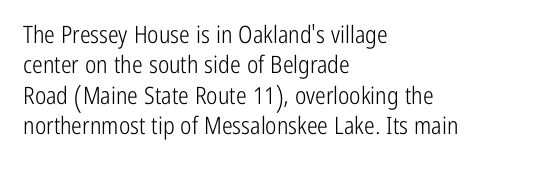
Q: Is the text bold? A: No.
Q: Is the text italic (slanted)? A: No, it is upright.
Q: Is the text underlined? A: No.
Q: How is the paragraph aligned? A: Left-aligned.
Q: Is the spacing between letters normal or unusually wide? A: Normal.
Q: Is the spacing between lines tight, normal or loose? A: Normal.
